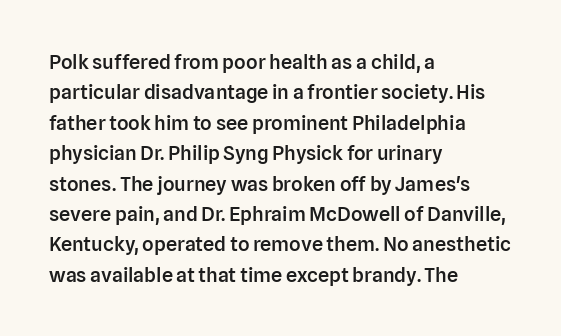
{"italic": "no", "bold": "semi", "underline": "no", "align": "left", "line_spacing": "normal", "line_spacing_ratio": 1.52, "letter_spacing": "normal", "letter_spacing_em": 0.0, "glyph_px": 20}
